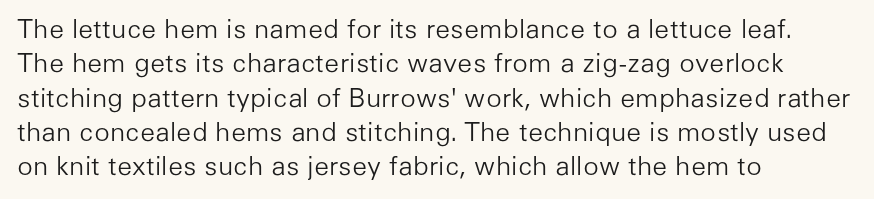
{"italic": "no", "bold": "no", "underline": "no", "align": "left", "line_spacing": "normal", "line_spacing_ratio": 1.32, "letter_spacing": "normal", "letter_spacing_em": 0.0, "glyph_px": 26}
